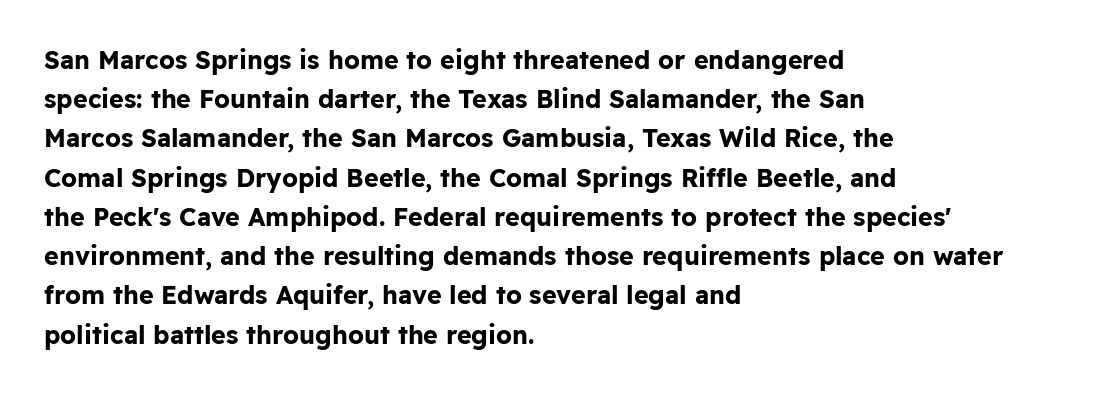
The image shows 25 px bold type, upright; set left-aligned, normal line spacing (1.57x), normal letter spacing, not underlined.
